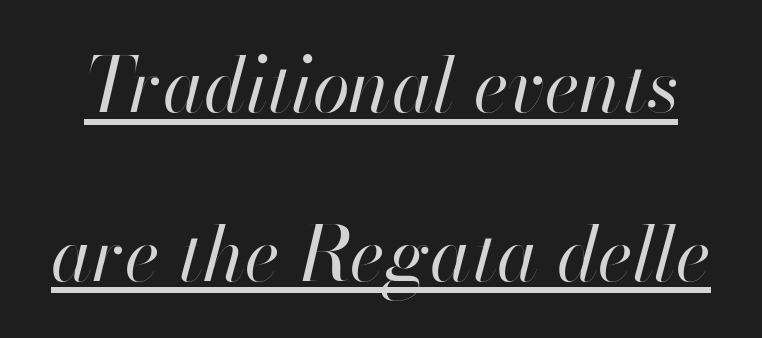
Q: Is the text bold? A: No.
Q: Is the text italic (slanted)? A: Yes, it leans right by about 13 degrees.
Q: Is the text underlined? A: Yes.
Q: Is the spacing between letters normal or unusually wide? A: Normal.
Q: Is the spacing between lines tight, normal or loose? A: Loose.
Q: Width (condensed, normal, or wide)? A: Normal.
Q: Stroke contrast? A: High.
Q: x-height? A: Small.
Q: Monospaced? A: No.
